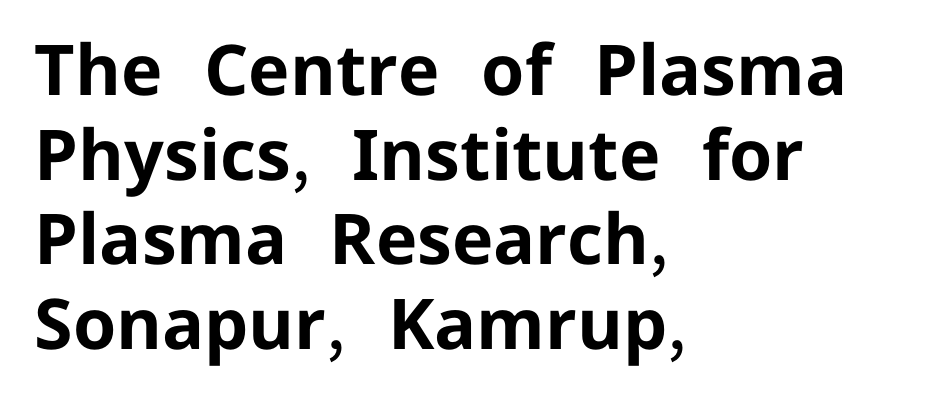
{"serif": "no", "italic": "no", "bold": "yes", "weight": "bold", "width": "normal", "stroke_contrast": "low", "x_height": "medium", "monospaced": "no", "underline": "no", "align": "left", "line_spacing_ratio": 1.21, "letter_spacing": "normal", "letter_spacing_em": 0.0, "glyph_px": 70}
